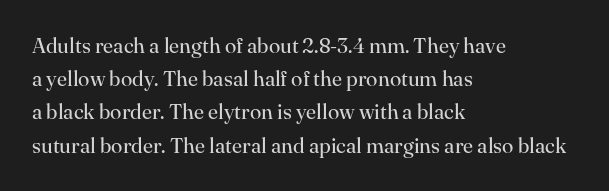
Q: Is the text bold? A: No.
Q: Is the text italic (slanted)? A: No, it is upright.
Q: Is the text underlined? A: No.
Q: How is the paragraph aligned? A: Left-aligned.
Q: Is the spacing between letters normal or unusually wide? A: Normal.
Q: Is the spacing between lines tight, normal or loose? A: Normal.
